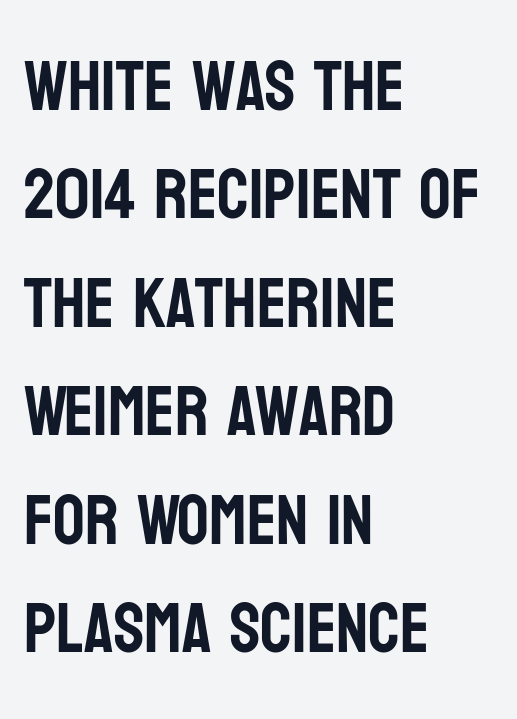
{"serif": "no", "italic": "no", "width": "condensed", "stroke_contrast": "low", "x_height": "large", "monospaced": "no", "underline": "no", "align": "left", "line_spacing": "normal", "line_spacing_ratio": 1.55, "letter_spacing": "normal", "letter_spacing_em": 0.0, "glyph_px": 70}
